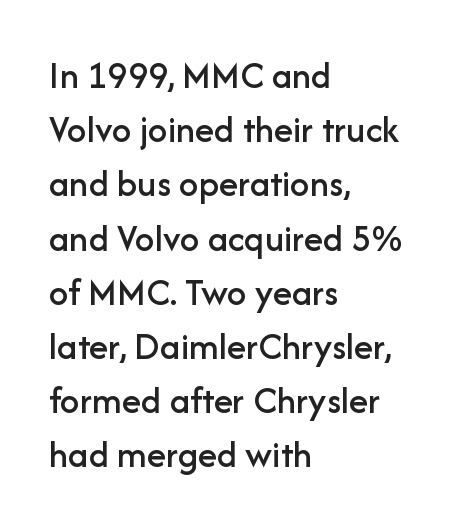
The area under the type is left untouched. A typesetter would call this proportional, since set widths differ per character. The leading is moderate, giving the passage an even texture. Notice how the stems are strictly vertical — no italics here.
